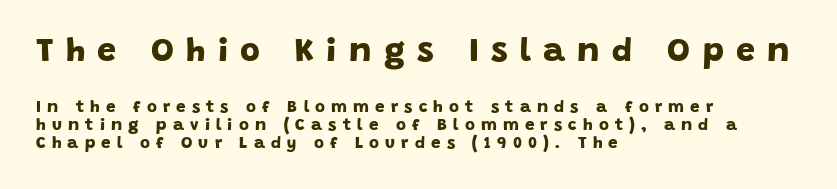
Q: Is the text bold? A: Yes.
Q: Is the typeface a serif or a sans-serif typeface? A: Sans-serif.
Q: Is the text underlined? A: No.
Q: How is the paragraph aligned? A: Left-aligned.
Q: Is the spacing between letters normal or unusually wide? A: Unusually wide.
Q: Is the spacing between lines tight, normal or loose? A: Tight.
Q: Which block of text is set in a larger size, the first (top) or the second (bottom)? A: The first (top) one.
Q: Width (condensed, normal, or wide)? A: Normal.
Q: Stroke contrast? A: Low.
Q: x-height? A: Large.
Q: Monospaced? A: No.
